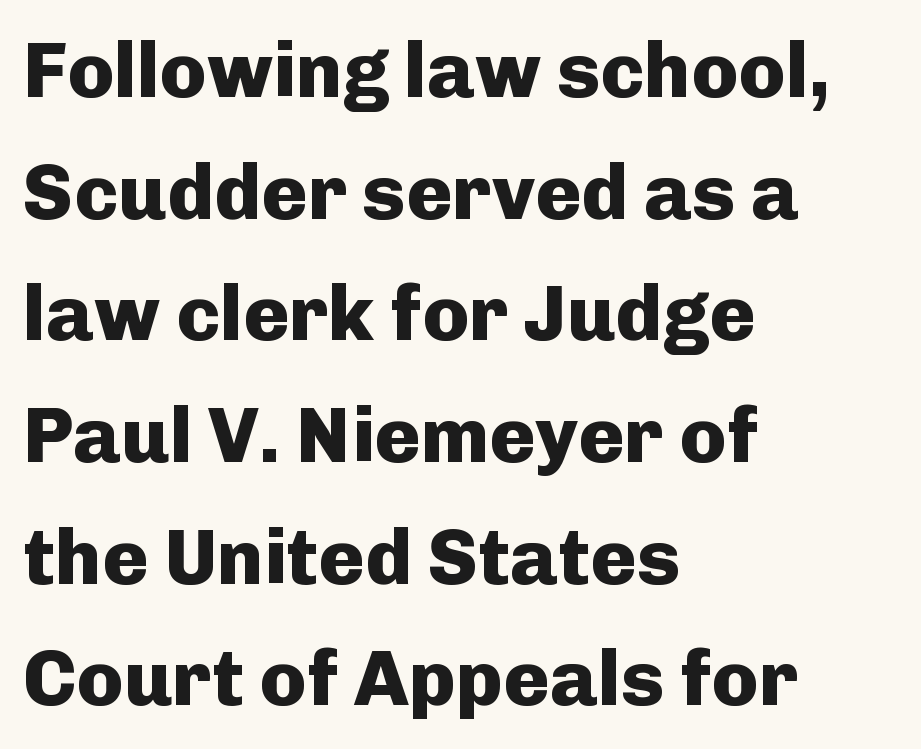
The image shows 78 px heavy sans-serif type, upright; set left-aligned, normal line spacing (1.56x), normal letter spacing, not underlined; low stroke contrast and a medium x-height.
